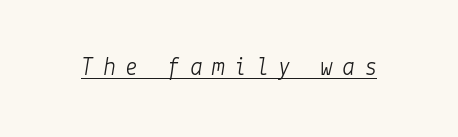
{"italic": "yes", "lean": "right", "slant_degrees": 9, "bold": "no", "underline": "yes", "letter_spacing": "wide", "letter_spacing_em": 0.34, "glyph_px": 26}
